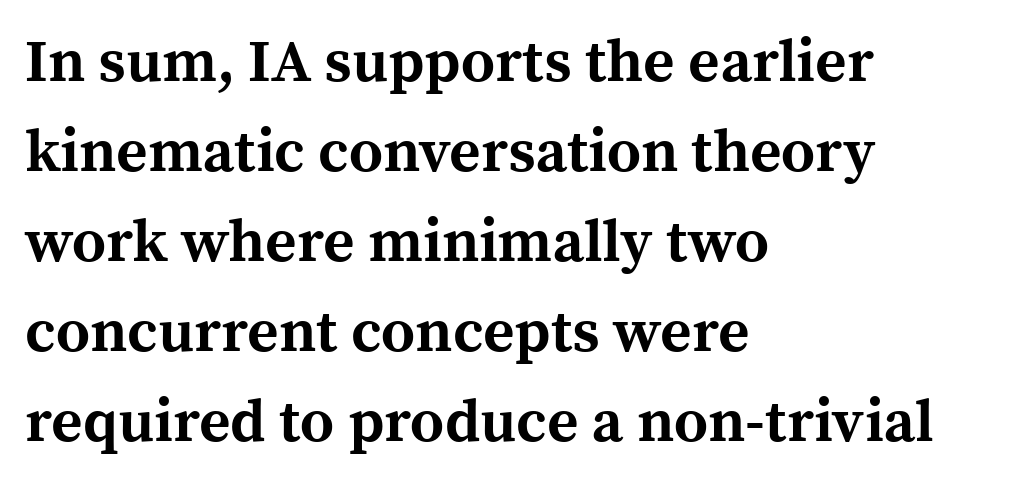
These lines are rendered in a variable-pitch font. The horizontal fit of the characters is conventional and even. The rendering shows small feet on the letterforms — a serif design. Every row of glyphs begins at an identical x-position on the left. The axis of the letterforms is exactly vertical. Strokes here are thick enough to call this a true bold.
